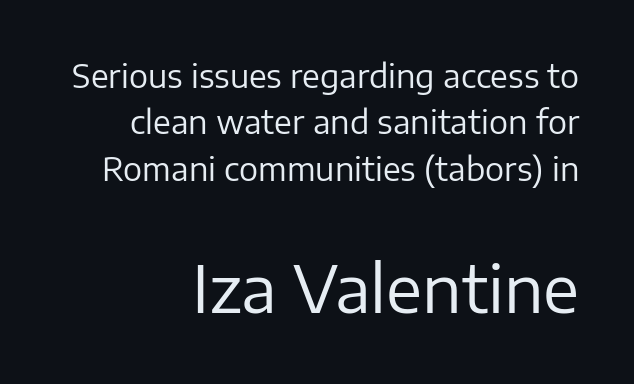
A roman cut, with each character standing at attention. A clean baseline with only descenders dipping below it. How are the letters spaced? Ordinarily, with no added tracking. Typesetter's note — lower block bumped up in size, upper block left smaller.
